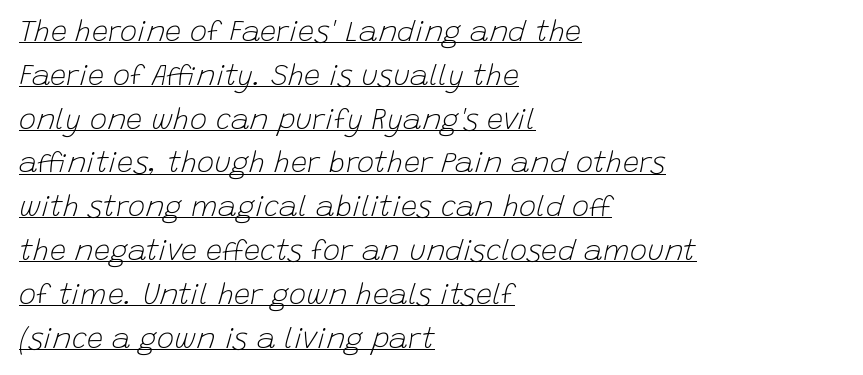
{"italic": "yes", "lean": "right", "slant_degrees": 15, "bold": "no", "weight": "light", "width": "normal", "stroke_contrast": "low", "x_height": "large", "monospaced": "no", "underline": "yes", "align": "left", "line_spacing": "normal", "line_spacing_ratio": 1.51, "letter_spacing": "normal", "letter_spacing_em": 0.0, "glyph_px": 29}
